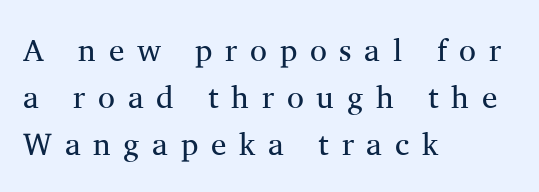
The image shows 31 px regular-weight serif type, upright; set left-aligned, normal line spacing (1.51x), unusually wide letter spacing (+0.41 em), not underlined; medium stroke contrast and a medium x-height.
